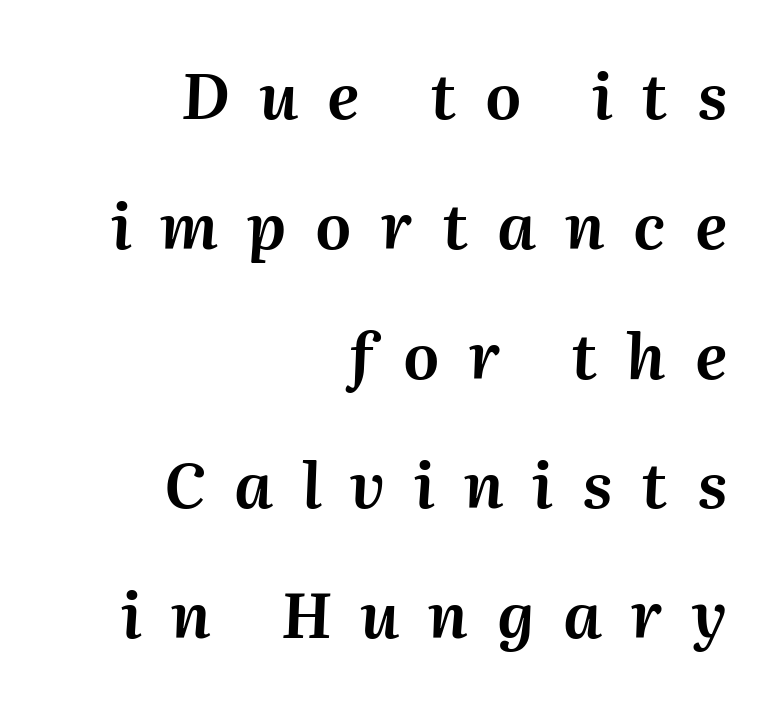
{"italic": "yes", "lean": "right", "slant_degrees": 2, "width": "normal", "stroke_contrast": "medium", "x_height": "medium", "monospaced": "no", "underline": "no", "align": "right", "line_spacing": "loose", "line_spacing_ratio": 2.06, "letter_spacing": "wide", "letter_spacing_em": 0.46, "glyph_px": 63}
